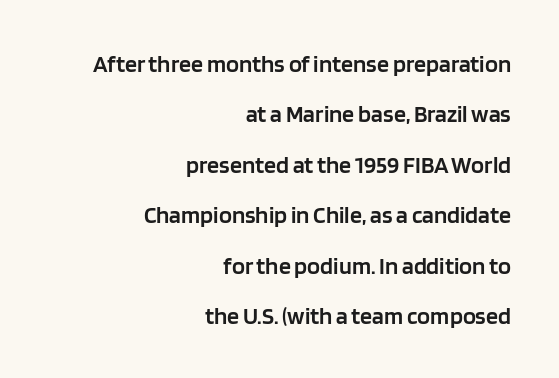
Q: Is the text bold? A: Semi-bold.
Q: Is the text italic (slanted)? A: No, it is upright.
Q: Is the text underlined? A: No.
Q: How is the paragraph aligned? A: Right-aligned.
Q: Is the spacing between letters normal or unusually wide? A: Normal.
Q: Is the spacing between lines tight, normal or loose? A: Loose.
